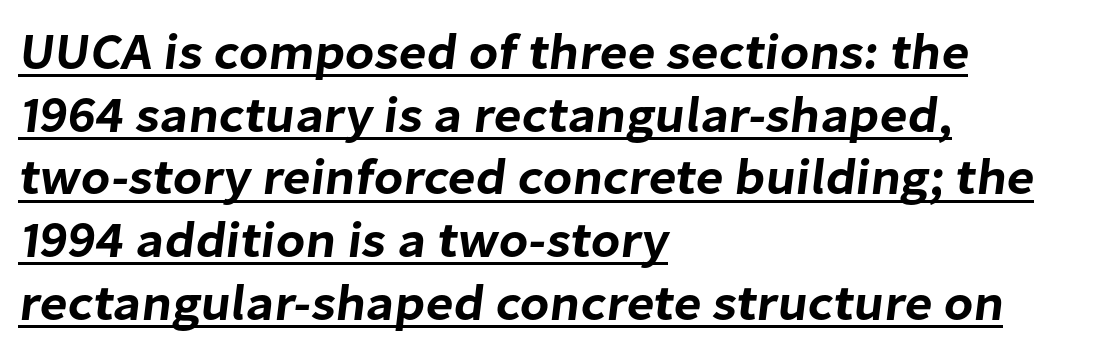
{"serif": "no", "width": "normal", "stroke_contrast": "low", "x_height": "medium", "monospaced": "no", "underline": "yes", "align": "left", "line_spacing_ratio": 1.23, "letter_spacing": "normal", "letter_spacing_em": 0.0, "glyph_px": 51}
